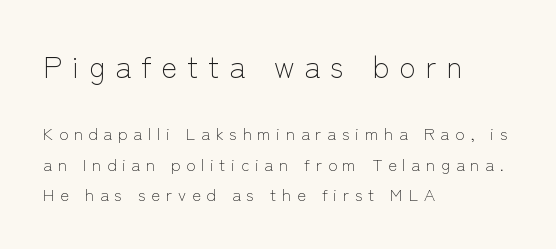
Q: Is the text bold? A: No.
Q: Is the text italic (slanted)? A: No, it is upright.
Q: Is the typeface a serif or a sans-serif typeface? A: Sans-serif.
Q: Is the text underlined? A: No.
Q: How is the paragraph aligned? A: Left-aligned.
Q: Is the spacing between letters normal or unusually wide? A: Unusually wide.
Q: Which block of text is set in a larger size, the first (top) or the second (bottom)? A: The first (top) one.
Q: Width (condensed, normal, or wide)? A: Normal.
Q: Stroke contrast? A: Low.
Q: x-height? A: Medium.
Q: Monospaced? A: No.
